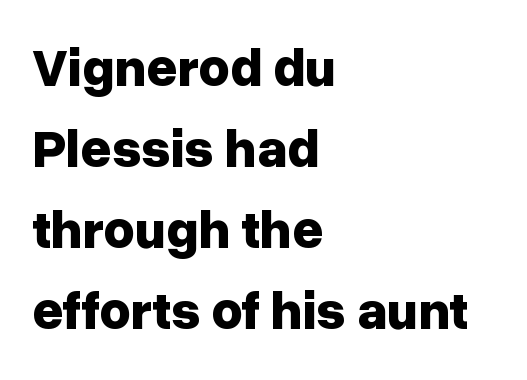
The image shows 54 px bold sans-serif type, upright; set left-aligned, normal line spacing (1.5x), normal letter spacing, not underlined; low stroke contrast and a medium x-height.
